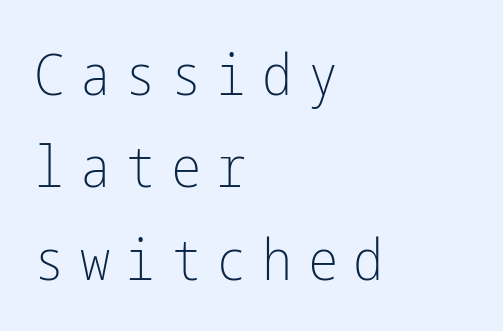
{"serif": "no", "italic": "no", "bold": "no", "weight": "light", "width": "condensed", "stroke_contrast": "low", "x_height": "medium", "underline": "no", "align": "left", "line_spacing": "normal", "line_spacing_ratio": 1.62, "letter_spacing": "wide", "letter_spacing_em": 0.27, "glyph_px": 57}
